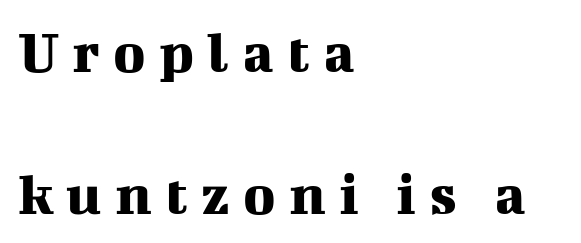
This rendering widens character spacing well past its baseline value. Each letter's strokes conclude with small projecting serifs. Where is the straight margin? On the left. Ordinary non-slanted type is in use.
